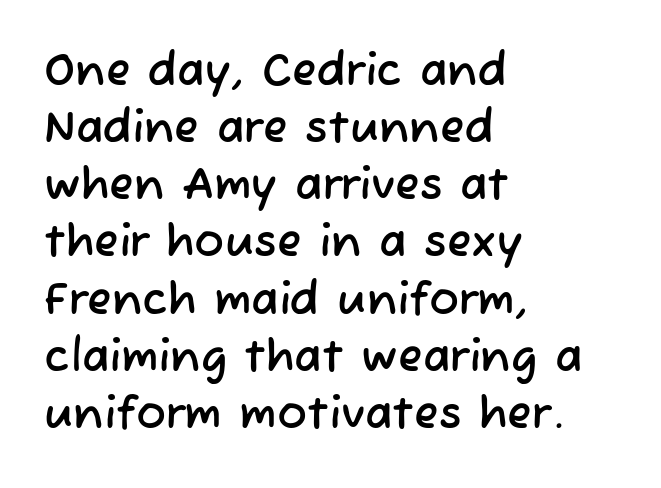
Compared with typical body copy, the letter spacing here is the same. Where is the straight margin? On the left. Line spacing here is normal. Classification — sans serif. A typesetter would call this proportional, since set widths differ per character. The space directly below the letters is spotless.
